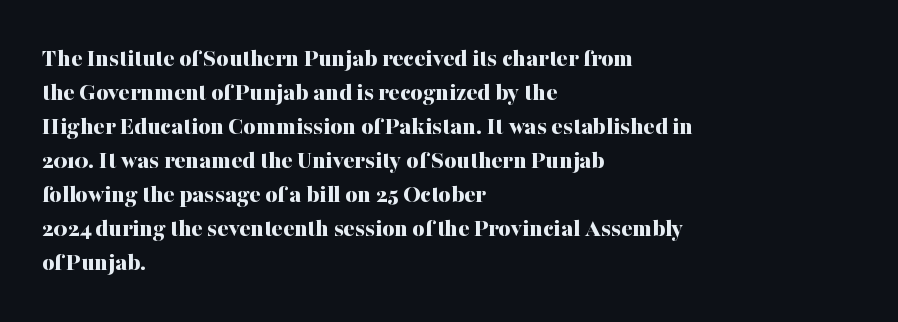
{"italic": "no", "bold": "yes", "underline": "no", "align": "left", "line_spacing": "normal", "line_spacing_ratio": 1.31, "letter_spacing": "normal", "letter_spacing_em": 0.0, "glyph_px": 26}
